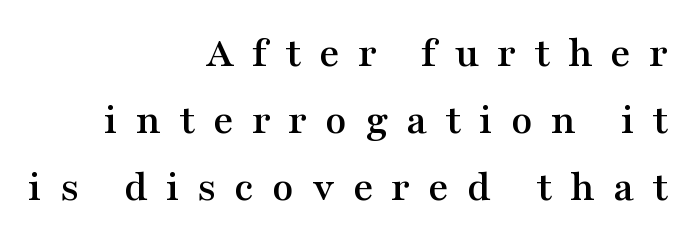
The image shows 44 px wide serif type, upright; set right-aligned, normal line spacing (1.52x), unusually wide letter spacing (+0.41 em), not underlined; medium stroke contrast and a medium x-height.
